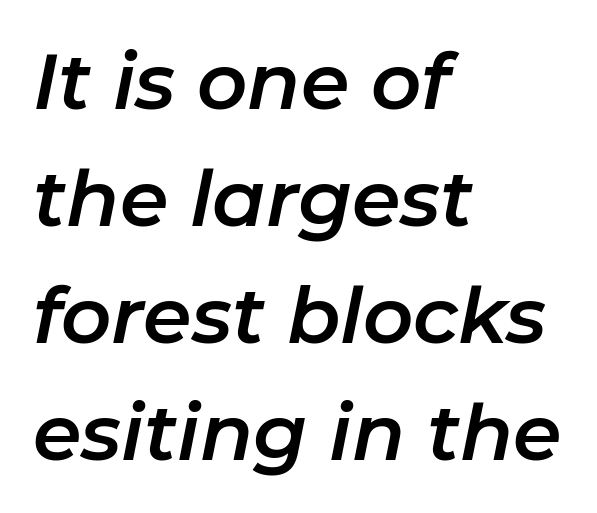
Check the space under the baseline: it is left empty. What's the leading like? Ordinary, nothing unusual. Does the lettering tilt? It does — this is italic. The tracking reads as untouched default to a designer's eye. Do the characters align in a grid? No, the font is proportional.
